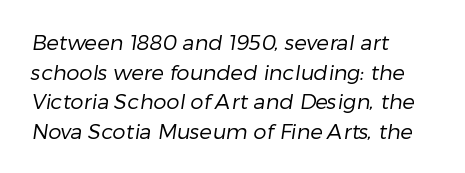
Q: Is the text bold? A: No.
Q: Is the text underlined? A: No.
Q: How is the paragraph aligned? A: Left-aligned.
Q: Is the spacing between letters normal or unusually wide? A: Normal.
Q: Is the spacing between lines tight, normal or loose? A: Normal.
